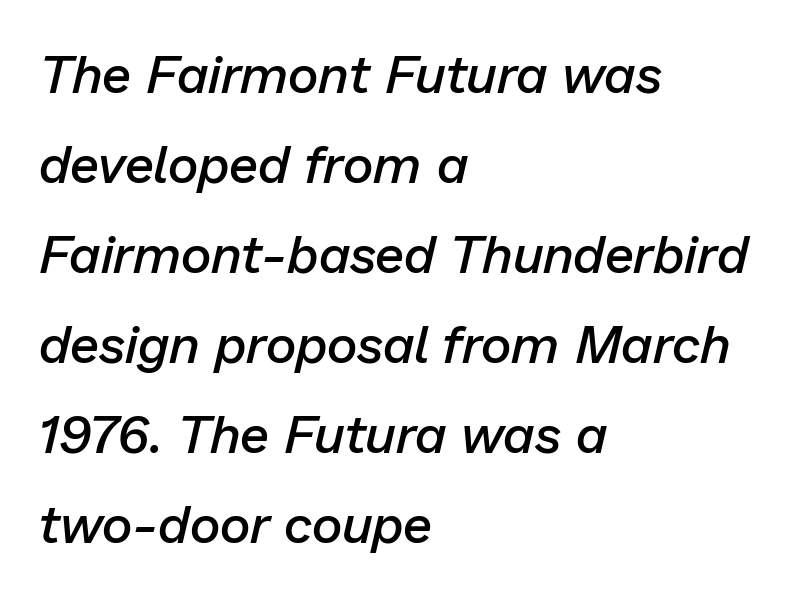
{"italic": "yes", "lean": "right", "slant_degrees": 13, "bold": "semi", "weight": "semibold", "width": "normal", "stroke_contrast": "low", "x_height": "medium", "monospaced": "no", "underline": "no", "align": "left", "line_spacing": "normal", "line_spacing_ratio": 1.7, "letter_spacing": "normal", "letter_spacing_em": 0.0, "glyph_px": 53}
